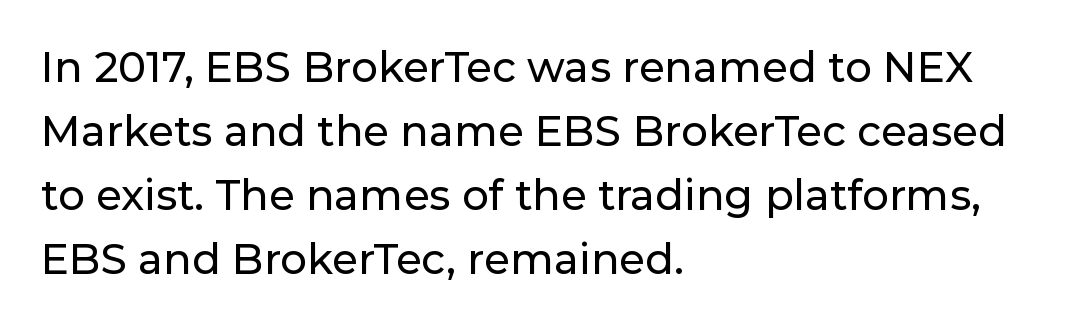
Q: Is the text italic (slanted)? A: No, it is upright.
Q: Is the typeface a serif or a sans-serif typeface? A: Sans-serif.
Q: Is the text underlined? A: No.
Q: How is the paragraph aligned? A: Left-aligned.
Q: Is the spacing between letters normal or unusually wide? A: Normal.
Q: Is the spacing between lines tight, normal or loose? A: Normal.
Q: Width (condensed, normal, or wide)? A: Normal.
Q: Stroke contrast? A: Low.
Q: x-height? A: Medium.
Q: Monospaced? A: No.
